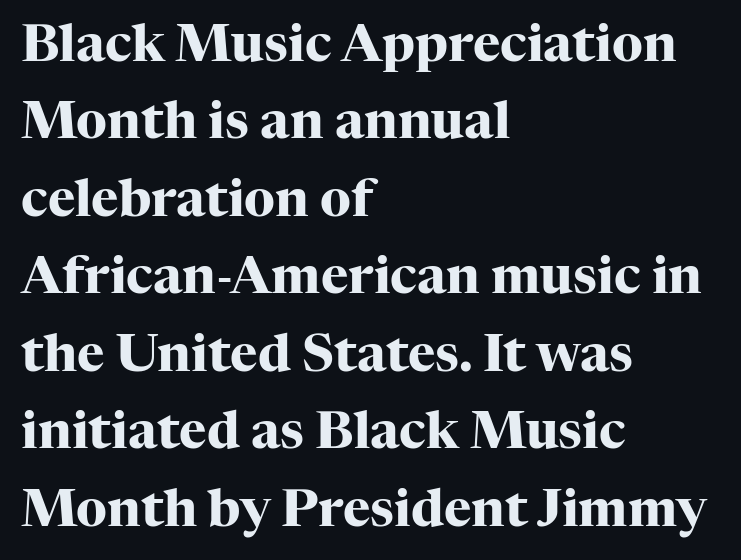
Little horizontal feet cap the strokes, marking this as serif type. The face used here is proportionally spaced, like ordinary book or web type. Successive baselines arrive at the customary interval. Stroke thickness is high; the sample reads as a true bold. A bare baseline throughout the passage.
